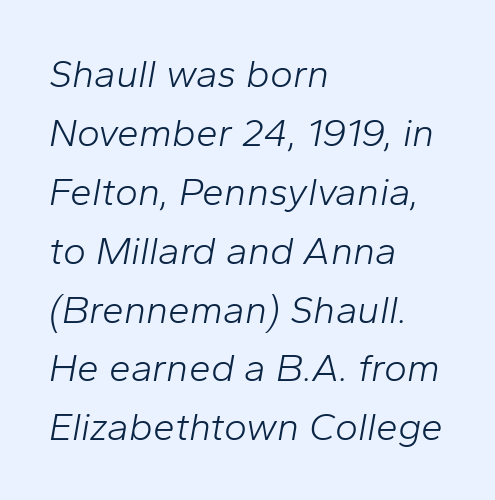
The letters are slanted; this is an italic face. The rag falls on the right side of this text block. Varying glyph widths throughout — classic text-font behaviour. A bare baseline throughout the passage. The strokes carry an ordinary text weight at most. Summary of vertical rhythm: regular, with standard interline spacing.
